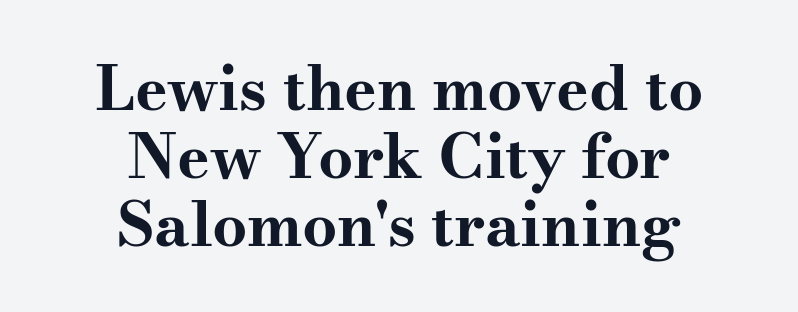
The image shows 62 px bold, wide serif type, upright; set centered, tight line spacing (1.1x), normal letter spacing, not underlined; medium stroke contrast and a small x-height.
